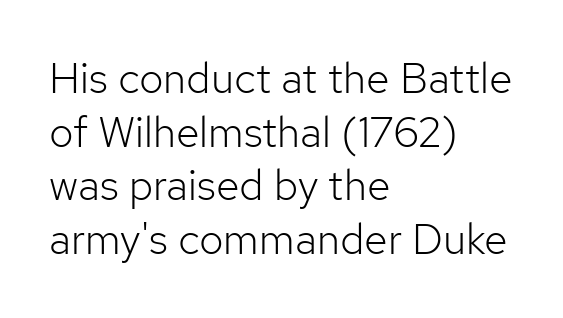
A clean baseline with only descenders dipping below it. The face looks like a standard text weight, possibly lighter. One glance says typical: line gaps are just what's usual. Note the varied advance widths — an 'i' is clearly narrower than an 'm'.
